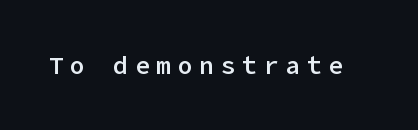
The image shows 25 px text type, upright; set unusually wide letter spacing (+0.26 em), not underlined.
